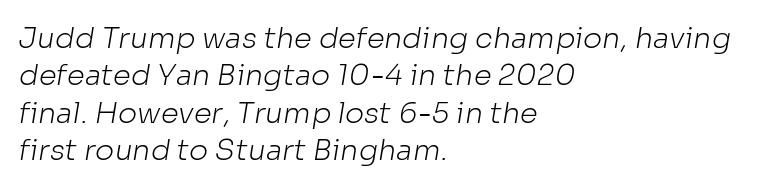
Q: Is the text bold? A: No.
Q: Is the typeface a serif or a sans-serif typeface? A: Sans-serif.
Q: Is the text underlined? A: No.
Q: How is the paragraph aligned? A: Left-aligned.
Q: Is the spacing between letters normal or unusually wide? A: Normal.
Q: Is the spacing between lines tight, normal or loose? A: Normal.
Q: Width (condensed, normal, or wide)? A: Normal.
Q: Stroke contrast? A: Low.
Q: x-height? A: Medium.
Q: Monospaced? A: No.
